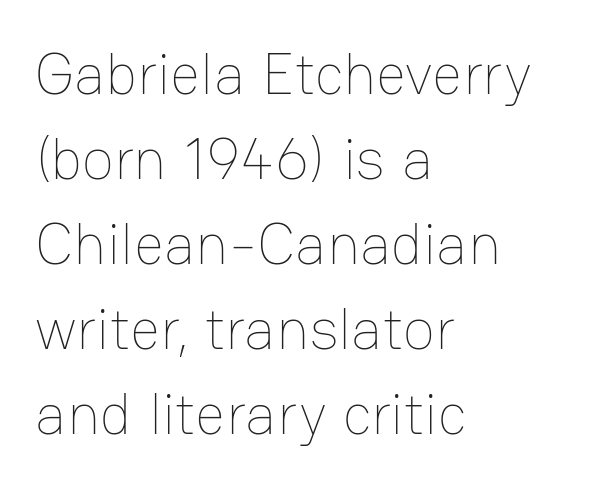
A roman cut, with each character standing at attention. The horizontal fit of the characters is conventional and even. Note the varied advance widths — an 'i' is clearly narrower than an 'm'. Leftover space on each line is placed entirely after the last word. Has an underline been added? It has not.
